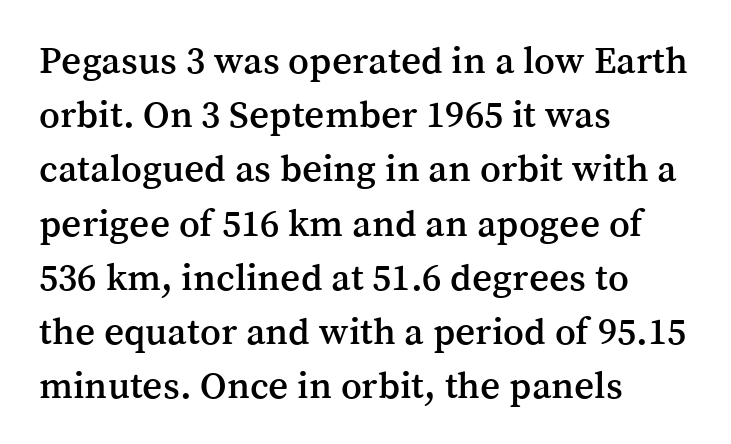
The image shows 39 px serif type, upright; set left-aligned, normal line spacing (1.39x), normal letter spacing, not underlined; medium stroke contrast and a medium x-height.
